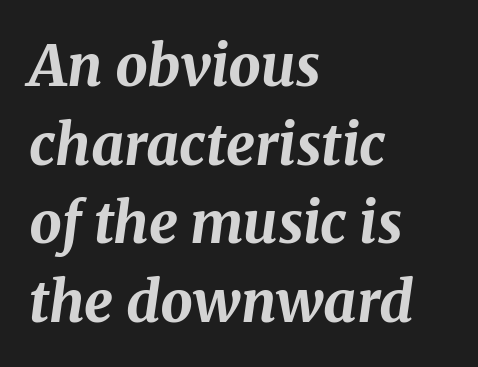
Regular leading. The typography opts for an oblique posture over an upright one. The lines in this sample share a left origin and differ only in where they stop. The letters advance in unequal steps, a hallmark of proportional type. Unmarked baselines from the first word to the last. The strokes are fattened all the way to bold.
